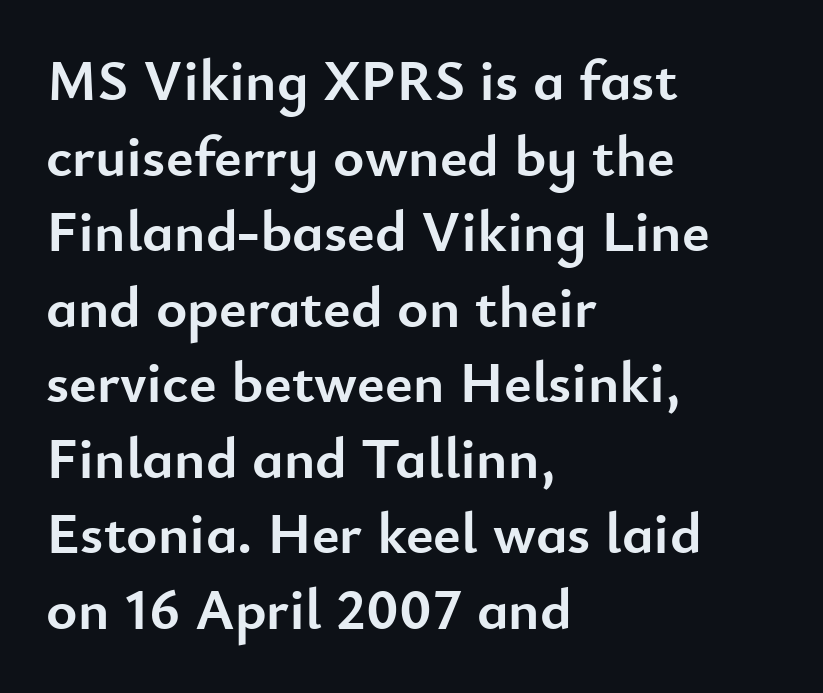
Q: Is the text bold? A: Yes.
Q: Is the text italic (slanted)? A: No, it is upright.
Q: Is the typeface a serif or a sans-serif typeface? A: Sans-serif.
Q: Is the text underlined? A: No.
Q: How is the paragraph aligned? A: Left-aligned.
Q: Is the spacing between letters normal or unusually wide? A: Normal.
Q: Is the spacing between lines tight, normal or loose? A: Normal.
Q: Width (condensed, normal, or wide)? A: Normal.
Q: Stroke contrast? A: Low.
Q: x-height? A: Small.
Q: Monospaced? A: No.
